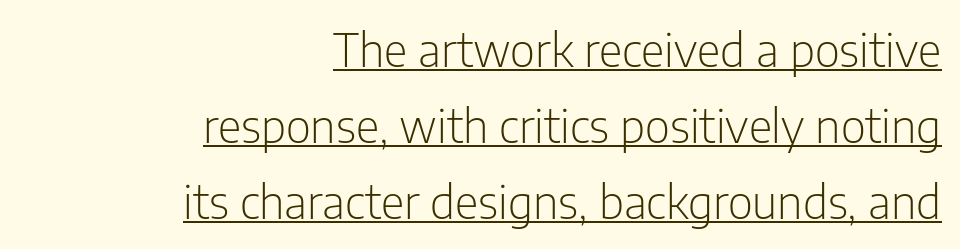
{"serif": "no", "italic": "no", "bold": "no", "weight": "light", "width": "condensed", "stroke_contrast": "low", "x_height": "medium", "monospaced": "no", "underline": "yes", "align": "right", "line_spacing": "normal", "line_spacing_ratio": 1.65, "letter_spacing": "normal", "letter_spacing_em": 0.0, "glyph_px": 46}
